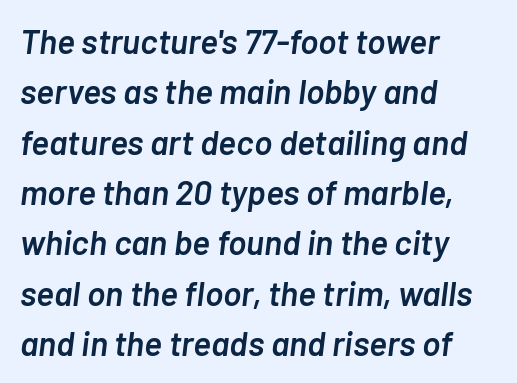
Q: Is the text bold? A: Semi-bold.
Q: Is the text italic (slanted)? A: Yes, it leans right by about 7 degrees.
Q: Is the text underlined? A: No.
Q: How is the paragraph aligned? A: Left-aligned.
Q: Is the spacing between letters normal or unusually wide? A: Normal.
Q: Is the spacing between lines tight, normal or loose? A: Normal.
Q: Width (condensed, normal, or wide)? A: Normal.
Q: Stroke contrast? A: Low.
Q: x-height? A: Medium.
Q: Monospaced? A: No.
